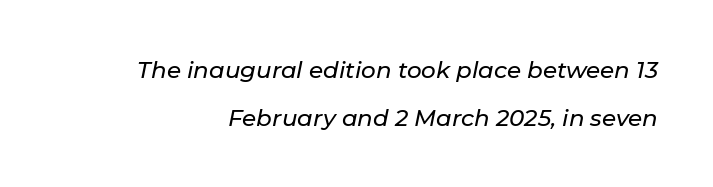
Descender tails drop into unmarked territory. Vertically, the passage feels expansive, rows floating well apart. How are the letters spaced? Ordinarily, with no added tracking. The lettering tilts uniformly, giving the passage an italic look.
